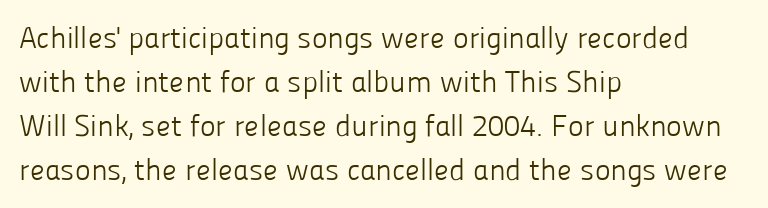
The image shows 30 px light sans-serif type, upright; set left-aligned, normal line spacing (1.47x), normal letter spacing, not underlined; low stroke contrast and a medium x-height.
